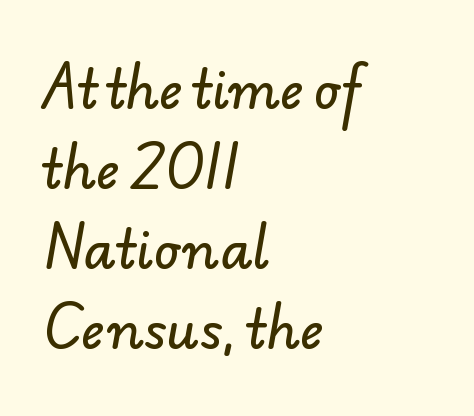
The image shows 52 px sans-serif type; set left-aligned, normal line spacing (1.54x), normal letter spacing, not underlined; low stroke contrast and a small x-height.
